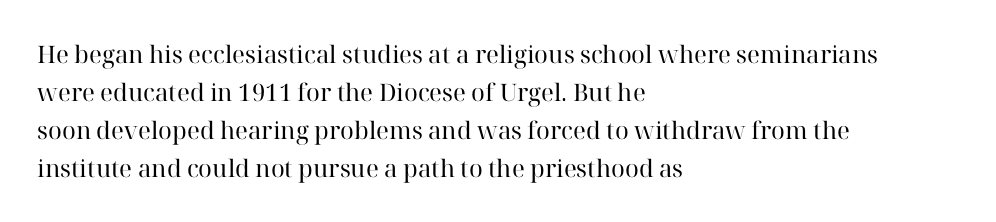
The image shows 24 px text type, upright; set left-aligned, normal line spacing (1.58x), normal letter spacing, not underlined.
